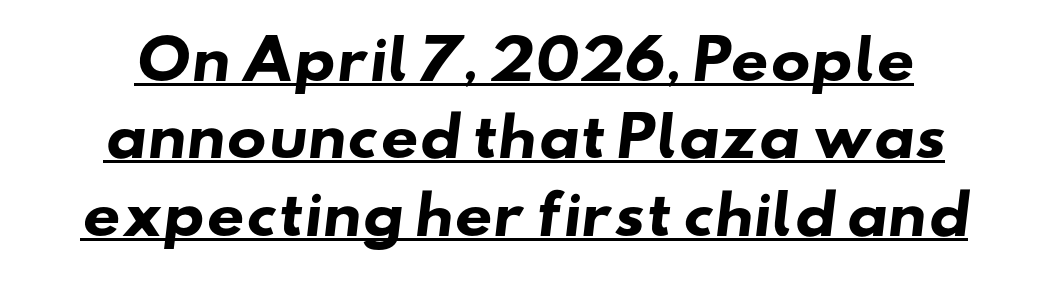
{"serif": "no", "bold": "yes", "weight": "heavy", "width": "wide", "stroke_contrast": "low", "x_height": "small", "monospaced": "no", "underline": "yes", "line_spacing": "normal", "line_spacing_ratio": 1.46, "letter_spacing": "normal", "letter_spacing_em": 0.0, "glyph_px": 53}
